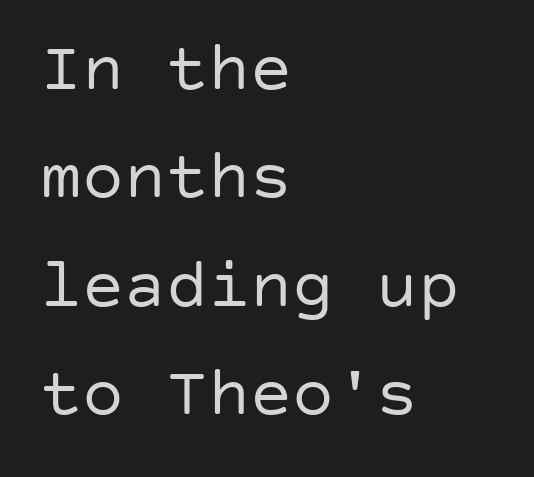
The type sits square on the baseline with zero lean. Each letter's strokes conclude bluntly, with no projecting serifs. The strokes carry an ordinary text weight at most. One glance says typical: line gaps are just what's usual. Between one letter and the next there's only the usual sliver of space.
